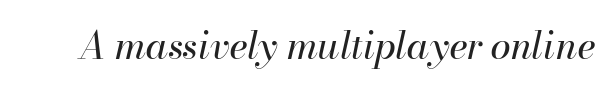
Q: Is the text bold? A: No.
Q: Is the text italic (slanted)? A: Yes, it leans right by about 13 degrees.
Q: Is the text underlined? A: No.
Q: Is the spacing between letters normal or unusually wide? A: Normal.
Q: Width (condensed, normal, or wide)? A: Normal.
Q: Stroke contrast? A: High.
Q: x-height? A: Small.
Q: Monospaced? A: No.
